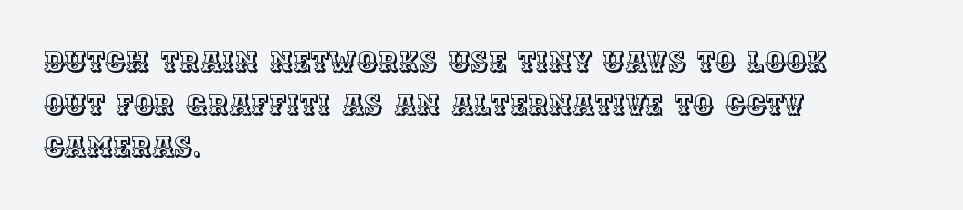
{"italic": "no", "width": "normal", "x_height": "large", "monospaced": "no", "underline": "no", "align": "left", "line_spacing": "normal", "line_spacing_ratio": 1.52, "letter_spacing": "normal", "letter_spacing_em": 0.0, "glyph_px": 28}
